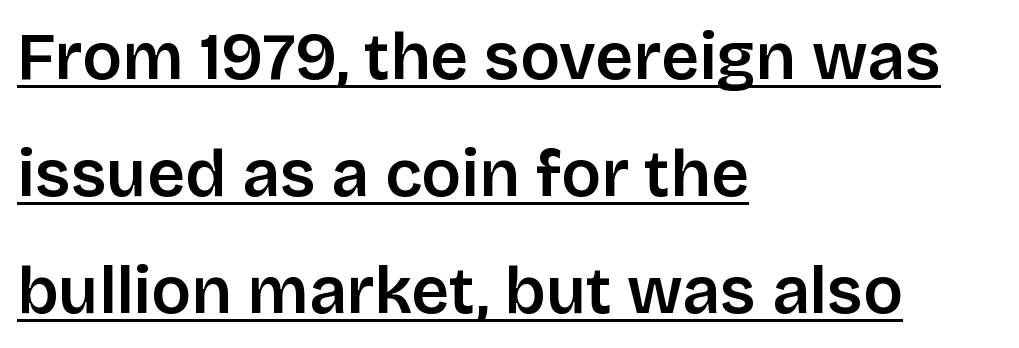
The image shows 66 px semibold sans-serif type, upright; set left-aligned, line spacing 1.77x, normal letter spacing, underlined; low stroke contrast and a large x-height.
